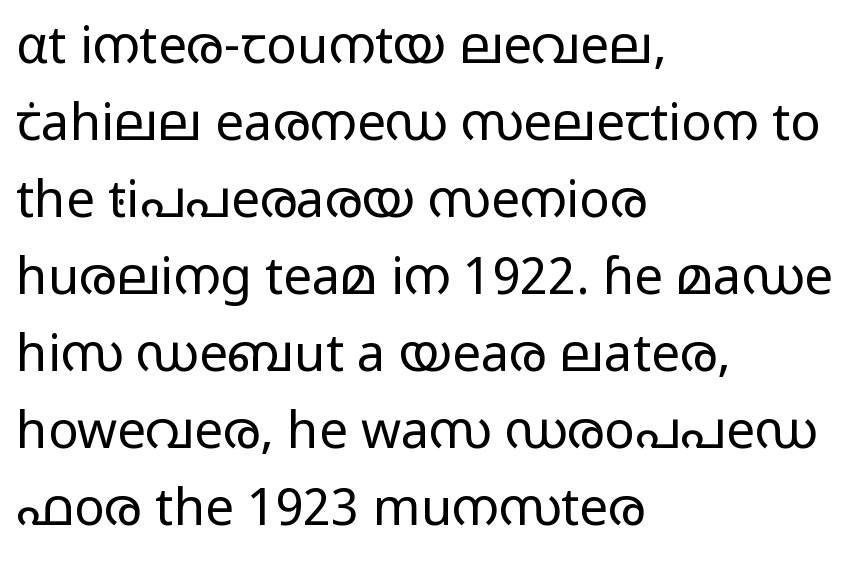
{"serif": "no", "italic": "no", "bold": "no", "weight": "regular", "width": "wide", "stroke_contrast": "low", "x_height": "medium", "monospaced": "no", "underline": "no", "align": "left", "line_spacing": "normal", "line_spacing_ratio": 1.51, "letter_spacing": "normal", "letter_spacing_em": 0.0, "glyph_px": 51}
